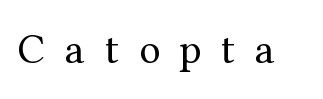
The image shows 43 px regular-weight serif type, upright; set unusually wide letter spacing (+0.47 em), not underlined; medium stroke contrast and a medium x-height.
